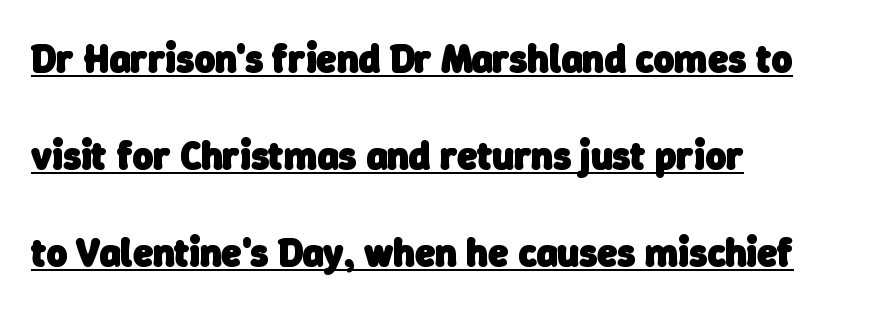
{"serif": "no", "bold": "yes", "weight": "heavy", "width": "normal", "stroke_contrast": "low", "x_height": "medium", "monospaced": "no", "underline": "yes", "align": "left", "line_spacing": "loose", "line_spacing_ratio": 2.42, "letter_spacing": "normal", "letter_spacing_em": 0.0, "glyph_px": 40}
